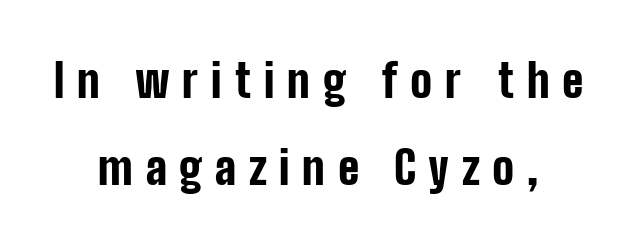
{"serif": "no", "italic": "no", "bold": "yes", "weight": "bold", "width": "condensed", "stroke_contrast": "low", "x_height": "medium", "monospaced": "no", "underline": "no", "align": "center", "line_spacing": "loose", "line_spacing_ratio": 1.94, "letter_spacing": "wide", "letter_spacing_em": 0.28, "glyph_px": 45}
